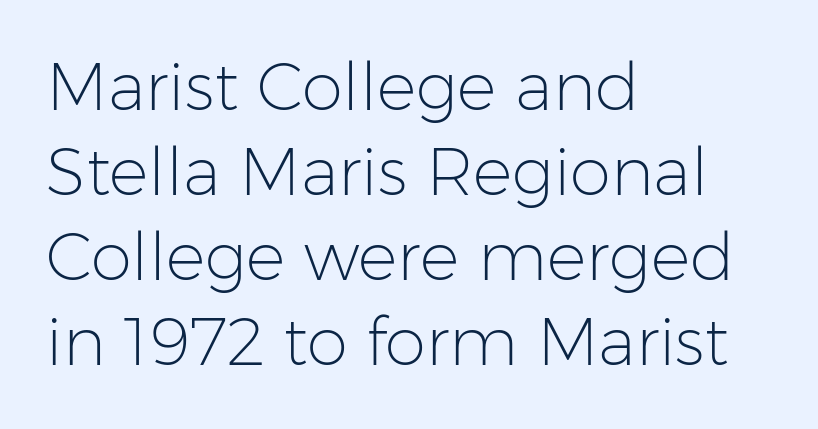
The image shows 66 px light sans-serif type, upright; set left-aligned, normal line spacing (1.29x), normal letter spacing, not underlined; low stroke contrast and a medium x-height.
